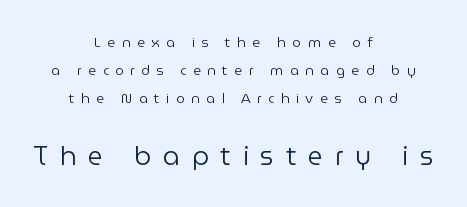
The lines are quadded center. The space directly below the letters is spotless. The passage shown begins with its smaller block and ends with its larger one. Loose tracking; the words dissolve into strings of separated letters. Counters stay open thanks to moderate or lighter strokes.
